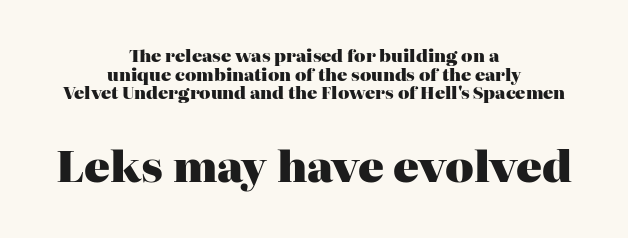
The image shows 43 px heavy serif type, upright; set centered, tight line spacing (1.1x), normal letter spacing, not underlined; the second (bottom) block is 2.53x larger; high stroke contrast and a medium x-height.
